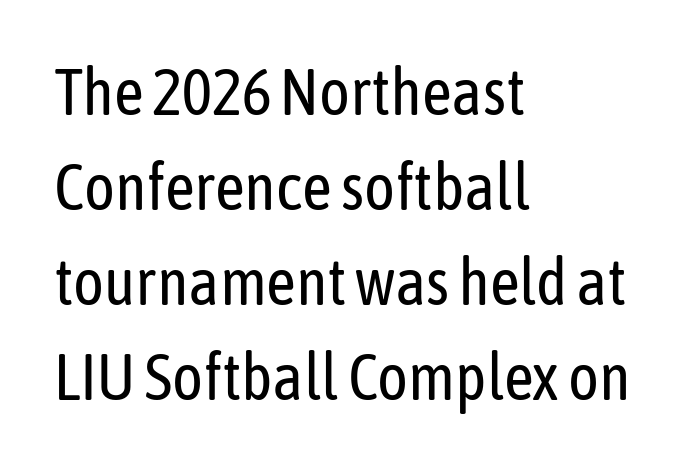
The image shows 65 px regular-weight, condensed sans-serif type, upright; set left-aligned, normal line spacing (1.46x), normal letter spacing, not underlined; low stroke contrast and a medium x-height.
